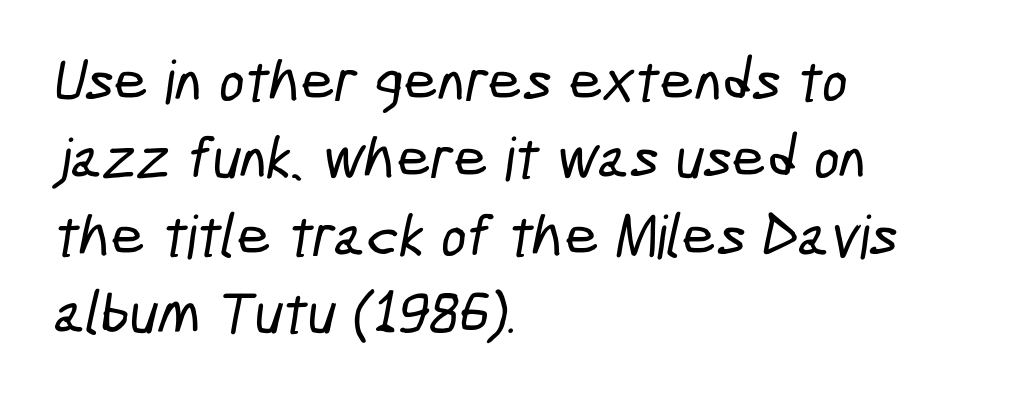
Q: Is the typeface a serif or a sans-serif typeface? A: Sans-serif.
Q: Is the text underlined? A: No.
Q: How is the paragraph aligned? A: Left-aligned.
Q: Is the spacing between letters normal or unusually wide? A: Normal.
Q: Is the spacing between lines tight, normal or loose? A: Normal.
Q: Width (condensed, normal, or wide)? A: Condensed.
Q: Stroke contrast? A: Low.
Q: x-height? A: Medium.
Q: Monospaced? A: No.
